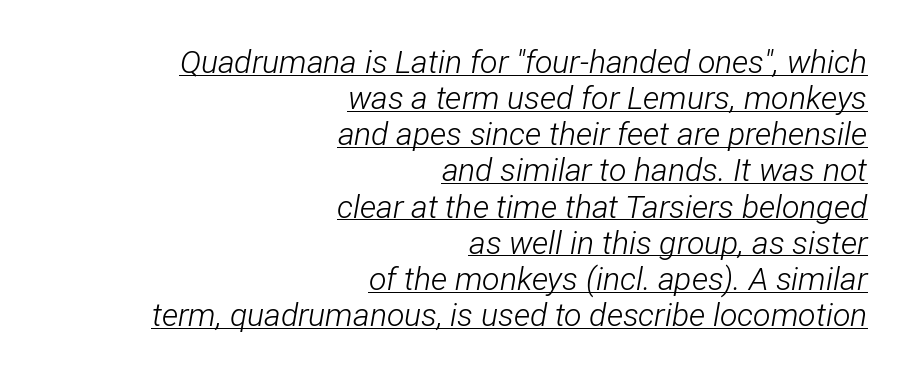
The image shows 32 px light, condensed type, italic (leaning right); set right-aligned, tight line spacing (1.13x), normal letter spacing, underlined; low stroke contrast and a medium x-height.
